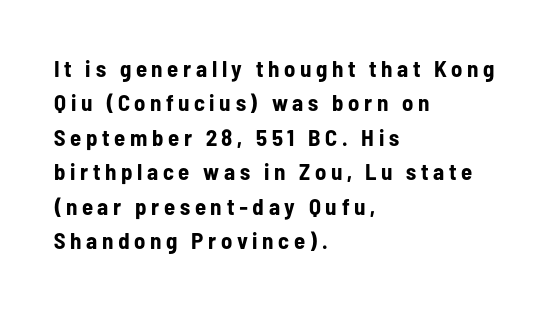
Q: Is the text bold? A: Yes.
Q: Is the text italic (slanted)? A: No, it is upright.
Q: Is the text underlined? A: No.
Q: How is the paragraph aligned? A: Left-aligned.
Q: Is the spacing between letters normal or unusually wide? A: Unusually wide.
Q: Is the spacing between lines tight, normal or loose? A: Normal.
